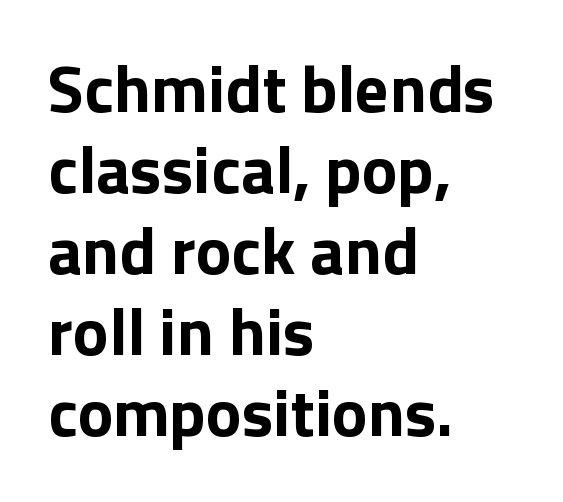
Letter spacing: default. Stroke terminals: plain, sans-serif. A typesetter would call this proportional, since set widths differ per character. Caption: multi-line text, flush left, ragged right. Each glyph is drawn with heavy, bold strokes. Quick note: not italic, upright.
